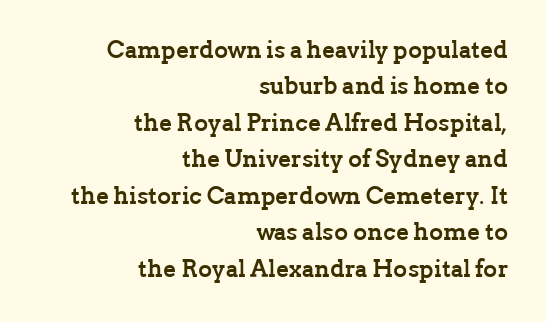
{"italic": "no", "bold": "yes", "underline": "no", "align": "right", "line_spacing": "normal", "line_spacing_ratio": 1.52, "letter_spacing": "normal", "letter_spacing_em": 0.0, "glyph_px": 24}
